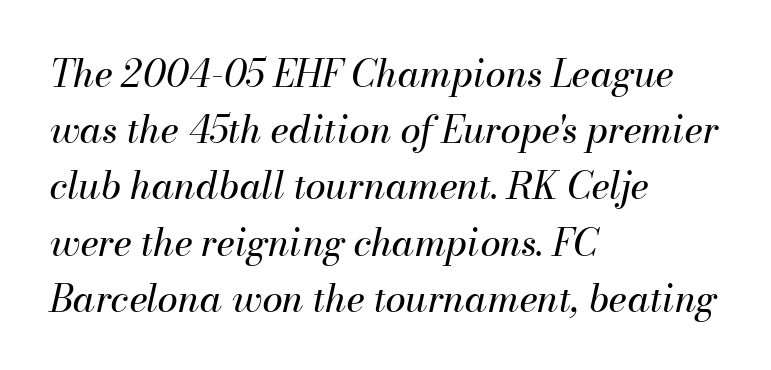
{"italic": "yes", "lean": "right", "slant_degrees": 13, "bold": "no", "weight": "regular", "width": "normal", "stroke_contrast": "medium", "x_height": "small", "monospaced": "no", "underline": "no", "align": "left", "line_spacing": "normal", "line_spacing_ratio": 1.52, "letter_spacing": "normal", "letter_spacing_em": 0.0, "glyph_px": 37}
